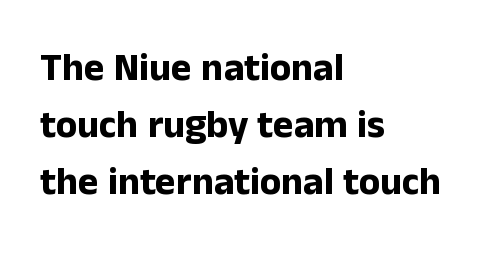
{"serif": "no", "italic": "no", "bold": "yes", "weight": "bold", "width": "normal", "stroke_contrast": "low", "x_height": "medium", "monospaced": "no", "underline": "no", "align": "left", "line_spacing": "normal", "line_spacing_ratio": 1.46, "letter_spacing": "normal", "letter_spacing_em": 0.0, "glyph_px": 39}
